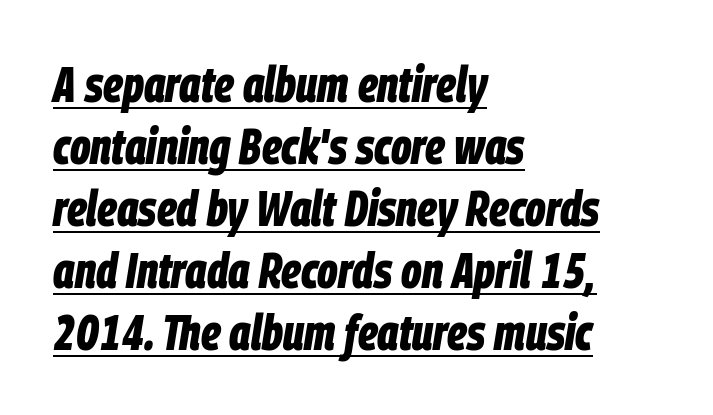
{"italic": "yes", "lean": "right", "slant_degrees": 9, "bold": "yes", "weight": "bold", "width": "condensed", "stroke_contrast": "low", "x_height": "large", "monospaced": "no", "underline": "yes", "align": "left", "line_spacing_ratio": 1.24, "letter_spacing": "normal", "letter_spacing_em": 0.0, "glyph_px": 50}
